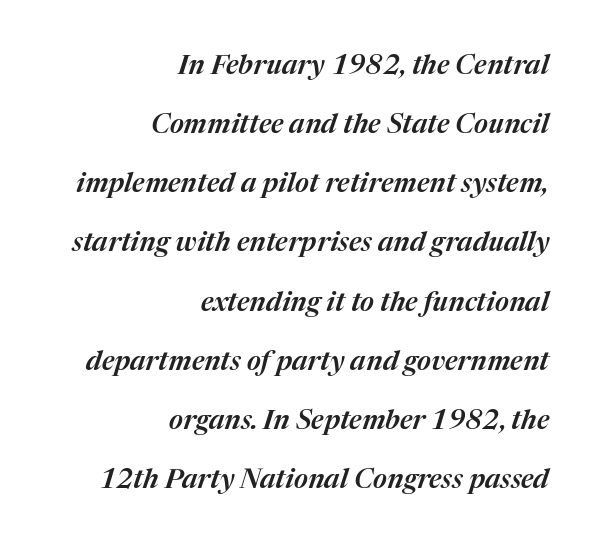
{"italic": "yes", "lean": "right", "slant_degrees": 17, "underline": "no", "align": "right", "line_spacing": "loose", "line_spacing_ratio": 2.19, "letter_spacing": "normal", "letter_spacing_em": 0.0, "glyph_px": 27}
